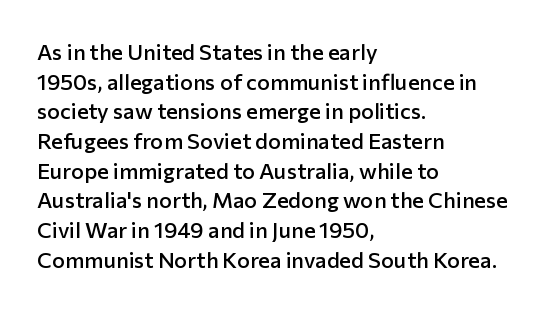
The image shows 22 px text type, upright; set left-aligned, normal line spacing (1.35x), normal letter spacing, not underlined.
